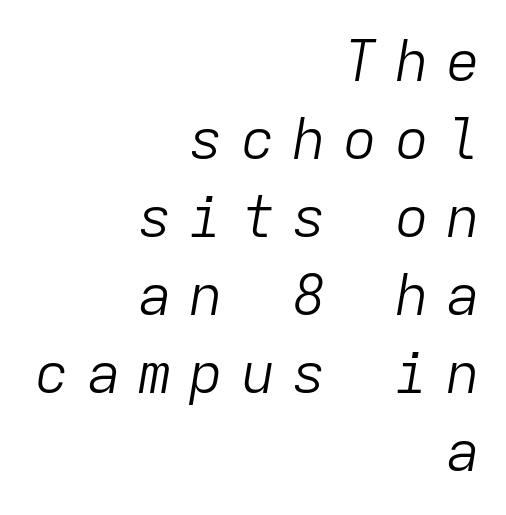
Q: Is the text bold? A: No.
Q: Is the text italic (slanted)? A: Yes, it leans right by about 9 degrees.
Q: Is the text underlined? A: No.
Q: How is the paragraph aligned? A: Right-aligned.
Q: Is the spacing between letters normal or unusually wide? A: Unusually wide.
Q: Is the spacing between lines tight, normal or loose? A: Normal.
Q: Width (condensed, normal, or wide)? A: Normal.
Q: Stroke contrast? A: Low.
Q: x-height? A: Medium.
Q: Monospaced? A: Yes.
